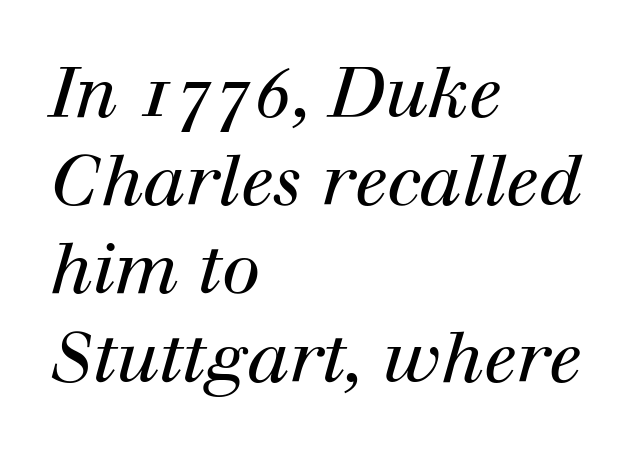
The typography opts for an oblique posture over an upright one. Spacing verdict: proportional, widths tailored to each character. One-word summary of the alignment: left. This sample uses a serif face.
